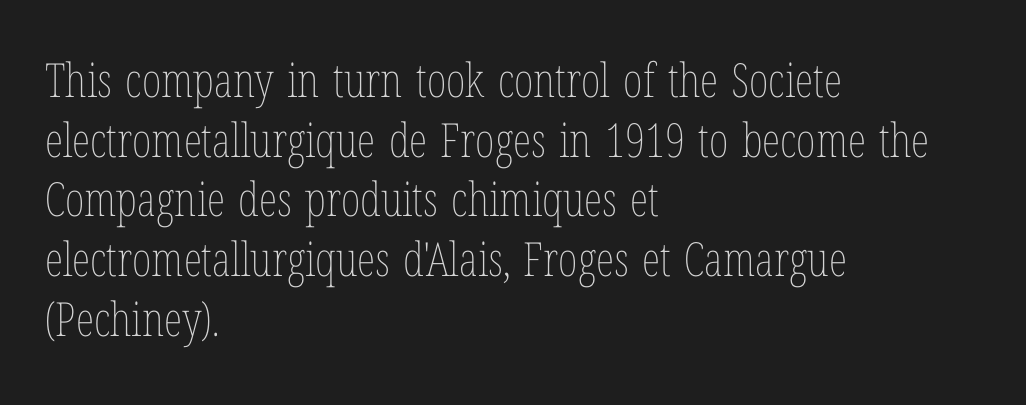
Q: Is the text bold? A: No.
Q: Is the text italic (slanted)? A: No, it is upright.
Q: Is the text underlined? A: No.
Q: How is the paragraph aligned? A: Left-aligned.
Q: Is the spacing between letters normal or unusually wide? A: Normal.
Q: Is the spacing between lines tight, normal or loose? A: Normal.
Q: Width (condensed, normal, or wide)? A: Condensed.
Q: Stroke contrast? A: Low.
Q: x-height? A: Medium.
Q: Monospaced? A: No.
